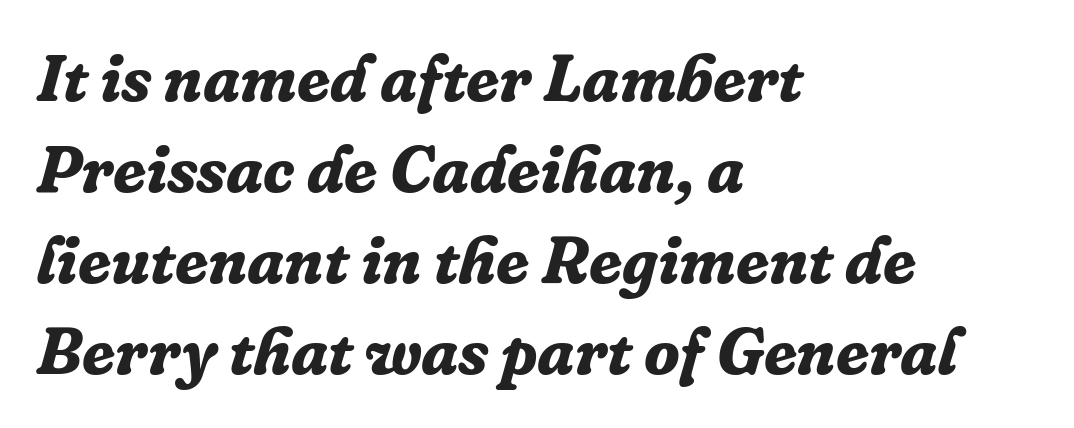
The paragraph shown leans on its left margin. A bare baseline throughout the passage. These lines are composed in type with serifs. Observe the ordinary spacing: letters are neighbours, not strangers. The glyphs look as if they've been sheared to an angle. The rendering uses a bold face; every stroke is thick and dark.
